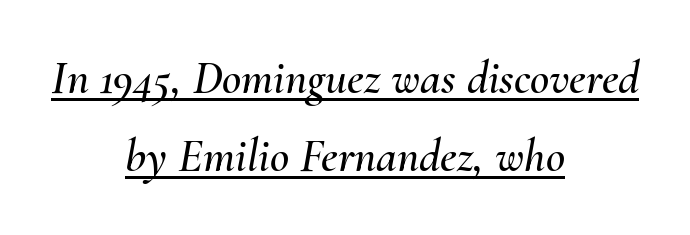
{"italic": "yes", "lean": "right", "slant_degrees": 10, "width": "normal", "stroke_contrast": "medium", "x_height": "small", "monospaced": "no", "underline": "yes", "align": "center", "line_spacing": "normal", "line_spacing_ratio": 1.66, "letter_spacing": "normal", "letter_spacing_em": 0.0, "glyph_px": 47}
